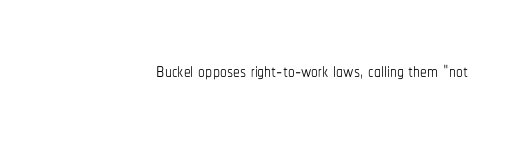
Q: Is the text bold? A: No.
Q: Is the text italic (slanted)? A: No, it is upright.
Q: Is the text underlined? A: No.
Q: How is the paragraph aligned? A: Right-aligned.
Q: Is the spacing between letters normal or unusually wide? A: Normal.
